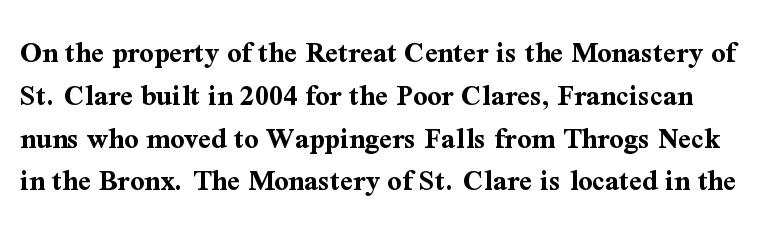
The image shows 31 px bold serif type, upright; set normal line spacing (1.38x), normal letter spacing, not underlined; medium stroke contrast and a medium x-height.
